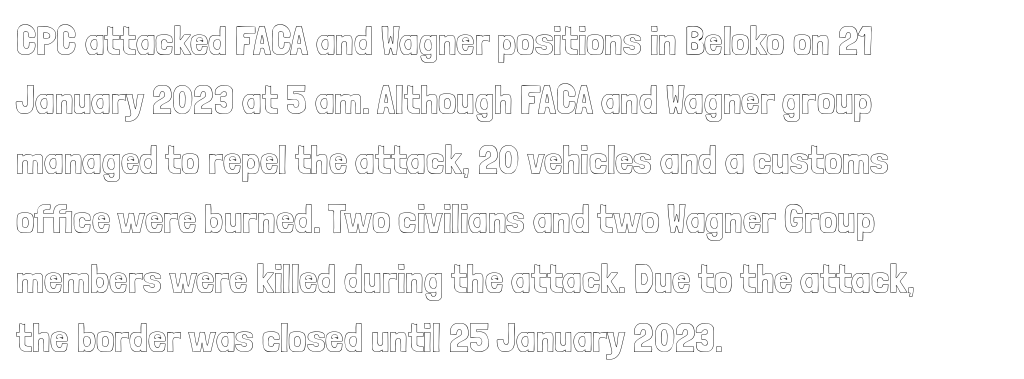
Layout note: lines flush left. These lines are rendered in a variable-pitch font. Vertical strokes here are truly vertical. The words here are not underlined. The passage shown stacks its lines at a standard gap. Glyph-to-glyph distance matches everyday printed text.
